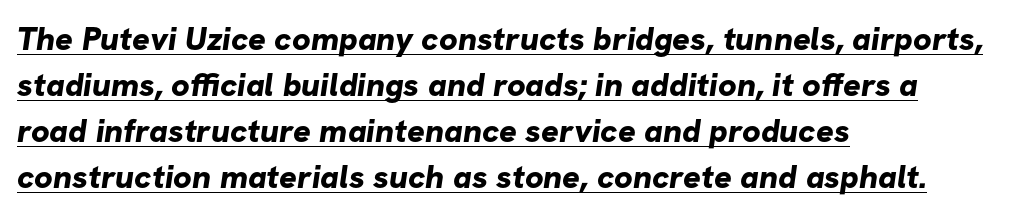
{"serif": "no", "bold": "yes", "weight": "bold", "width": "normal", "stroke_contrast": "low", "x_height": "medium", "monospaced": "no", "underline": "yes", "align": "left", "line_spacing": "normal", "line_spacing_ratio": 1.39, "letter_spacing": "normal", "letter_spacing_em": 0.0, "glyph_px": 33}
